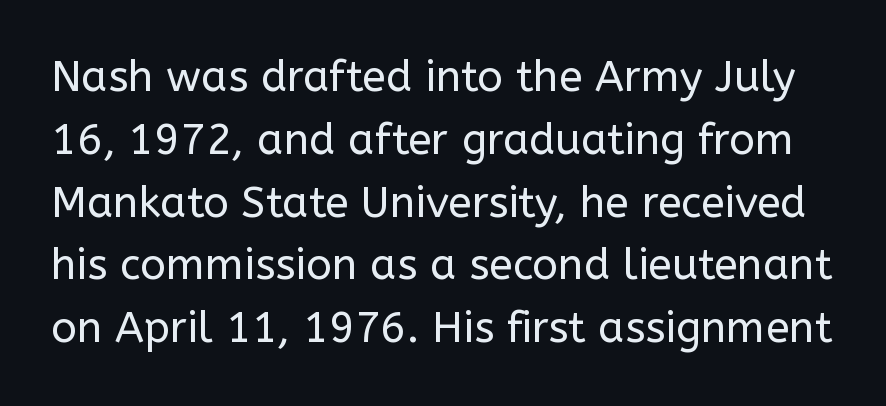
The tracking reads as untouched default to a designer's eye. Unlike italic type, these characters show no tilt at all. Looks like regular typesetting: each glyph gets only the width it needs. Type without underlining. The vertical gap from one line to the next is medium.
